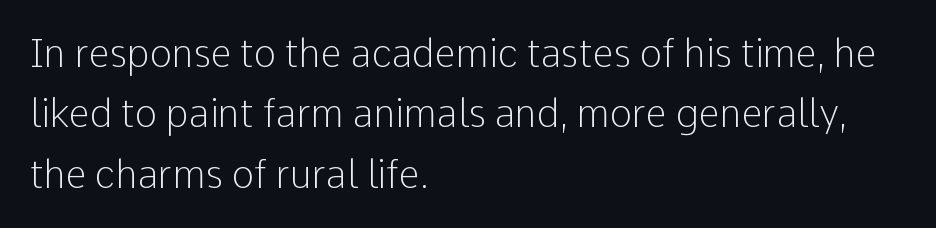
The image shows 38 px light sans-serif type, upright; set left-aligned, normal line spacing (1.59x), normal letter spacing, not underlined; low stroke contrast and a medium x-height.
